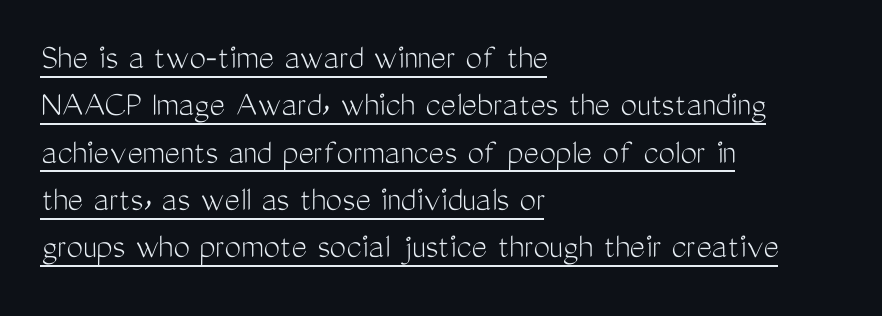
The image shows 37 px light, condensed sans-serif type, upright; set left-aligned, normal line spacing (1.28x), normal letter spacing, underlined; medium stroke contrast and a medium x-height.
